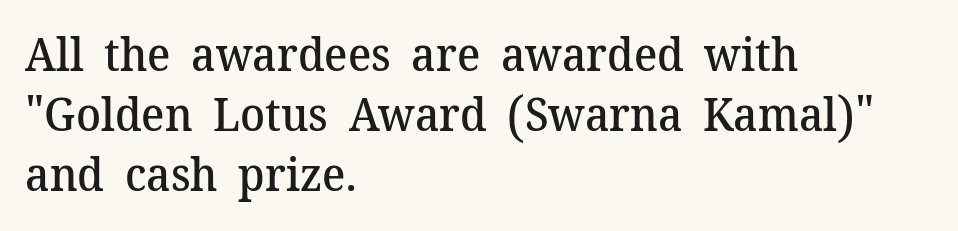
{"serif": "yes", "italic": "no", "bold": "semi", "weight": "semibold", "width": "normal", "stroke_contrast": "medium", "x_height": "medium", "monospaced": "no", "underline": "no", "align": "left", "line_spacing": "normal", "line_spacing_ratio": 1.3, "letter_spacing": "normal", "letter_spacing_em": 0.0, "glyph_px": 46}
